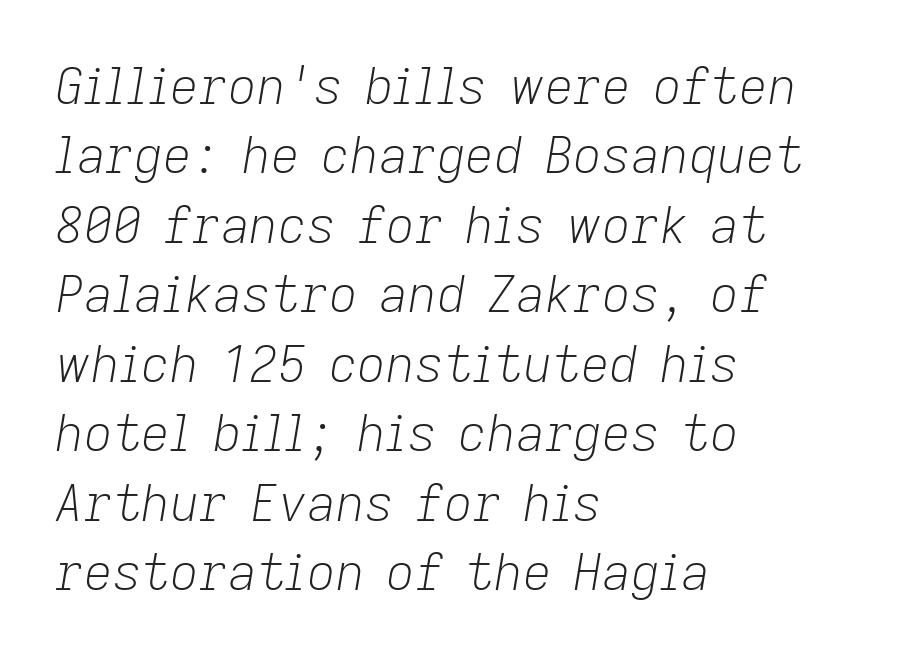
Q: Is the text bold? A: No.
Q: Is the text italic (slanted)? A: Yes, it leans right by about 9 degrees.
Q: Is the text underlined? A: No.
Q: How is the paragraph aligned? A: Left-aligned.
Q: Is the spacing between letters normal or unusually wide? A: Normal.
Q: Is the spacing between lines tight, normal or loose? A: Normal.
Q: Width (condensed, normal, or wide)? A: Normal.
Q: Stroke contrast? A: Low.
Q: x-height? A: Medium.
Q: Monospaced? A: No.
